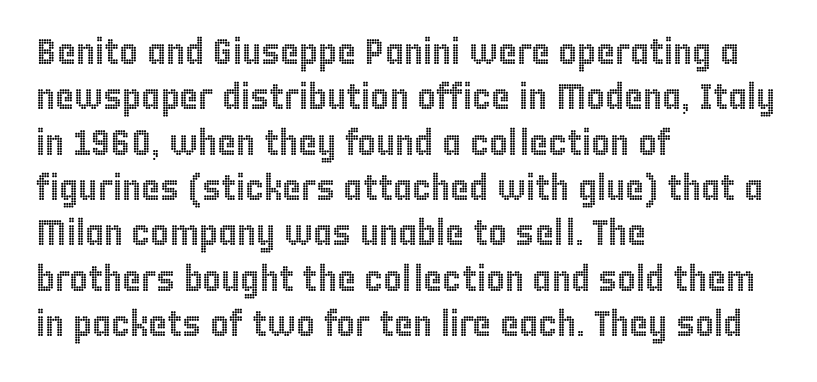
Q: Is the text italic (slanted)? A: No, it is upright.
Q: Is the text underlined? A: No.
Q: How is the paragraph aligned? A: Left-aligned.
Q: Is the spacing between letters normal or unusually wide? A: Normal.
Q: Is the spacing between lines tight, normal or loose? A: Normal.
Q: Width (condensed, normal, or wide)? A: Condensed.
Q: x-height? A: Large.
Q: Monospaced? A: No.
